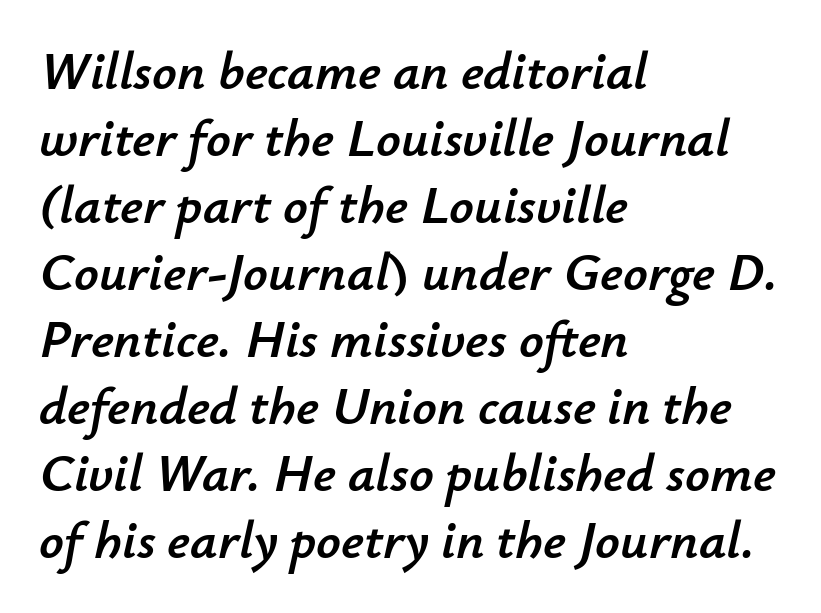
Q: Is the text italic (slanted)? A: Yes, it leans right by about 12 degrees.
Q: Is the text underlined? A: No.
Q: How is the paragraph aligned? A: Left-aligned.
Q: Is the spacing between letters normal or unusually wide? A: Normal.
Q: Width (condensed, normal, or wide)? A: Normal.
Q: Stroke contrast? A: Low.
Q: x-height? A: Small.
Q: Monospaced? A: No.
